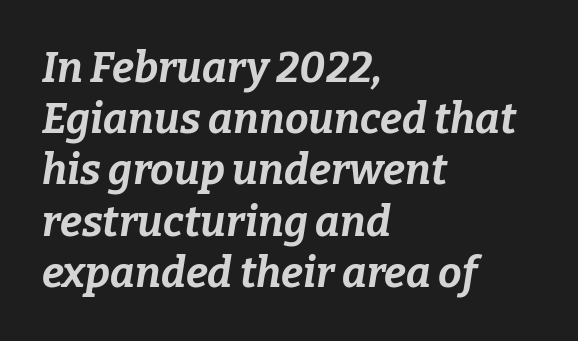
{"italic": "yes", "lean": "right", "slant_degrees": 9, "bold": "yes", "weight": "bold", "width": "normal", "stroke_contrast": "low", "x_height": "medium", "monospaced": "no", "underline": "no", "align": "left", "line_spacing_ratio": 1.22, "letter_spacing": "normal", "letter_spacing_em": 0.0, "glyph_px": 42}
